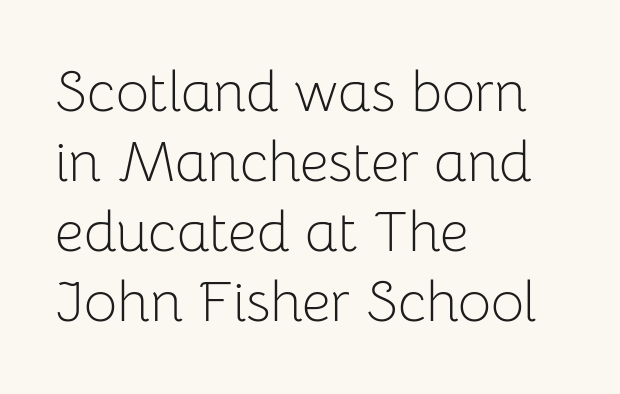
The image shows 57 px light sans-serif type, upright; set left-aligned, line spacing 1.23x, normal letter spacing, not underlined; low stroke contrast and a medium x-height.
